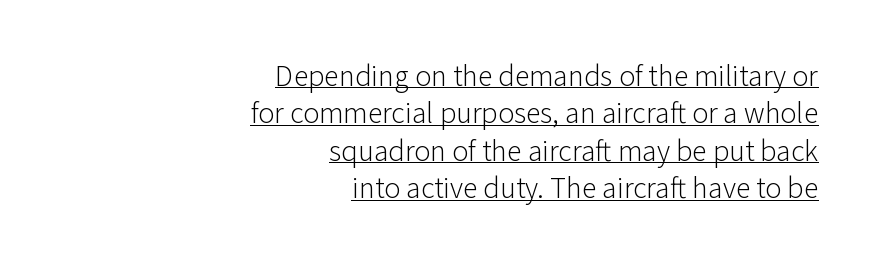
Q: Is the text bold? A: No.
Q: Is the text italic (slanted)? A: No, it is upright.
Q: Is the typeface a serif or a sans-serif typeface? A: Sans-serif.
Q: Is the text underlined? A: Yes.
Q: How is the paragraph aligned? A: Right-aligned.
Q: Is the spacing between letters normal or unusually wide? A: Normal.
Q: Is the spacing between lines tight, normal or loose? A: Normal.
Q: Width (condensed, normal, or wide)? A: Normal.
Q: Stroke contrast? A: Low.
Q: x-height? A: Medium.
Q: Monospaced? A: No.
